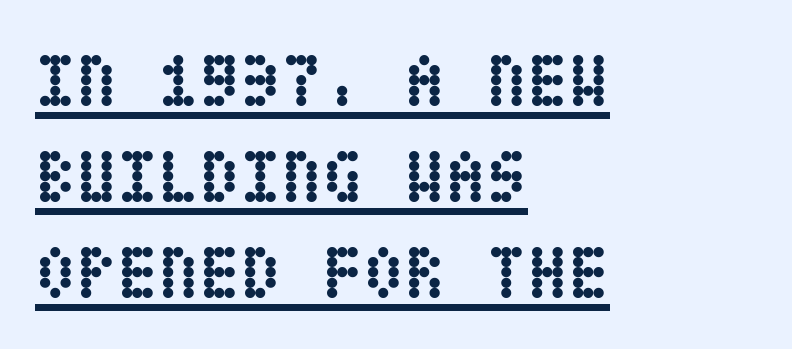
Where is the straight margin? On the left. Quick note: interline space is typical. Quick note: not italic, upright. Between one letter and the next there's only the usual sliver of space. The rendered words wear a rule along their underside.
